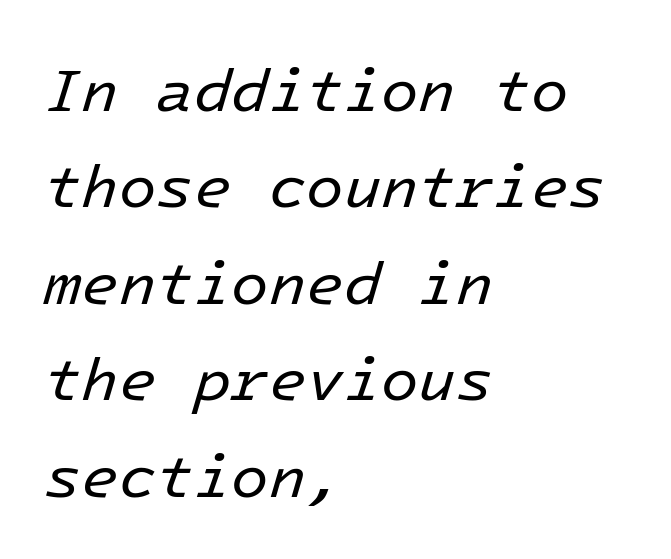
The image shows 61 px regular-weight type, italic (leaning right); set left-aligned, normal line spacing (1.58x), normal letter spacing, not underlined; low stroke contrast and a medium x-height.
